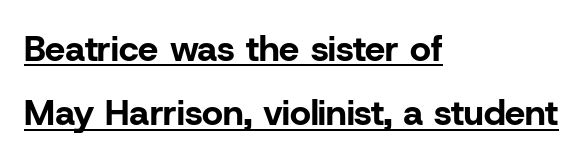
{"serif": "no", "italic": "no", "bold": "yes", "weight": "bold", "width": "normal", "stroke_contrast": "low", "x_height": "medium", "monospaced": "no", "underline": "yes", "align": "left", "line_spacing_ratio": 1.79, "letter_spacing": "normal", "letter_spacing_em": 0.0, "glyph_px": 36}
